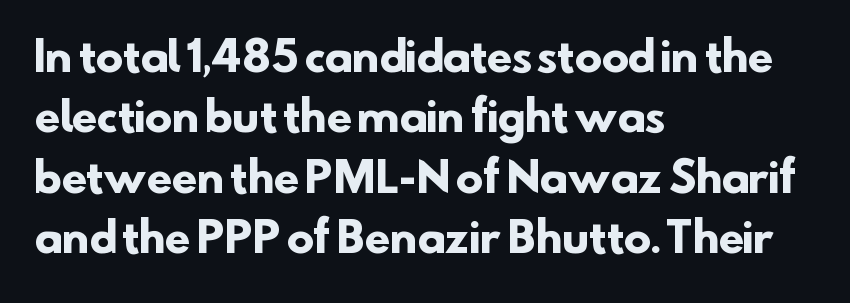
Q: Is the text bold? A: Yes.
Q: Is the typeface a serif or a sans-serif typeface? A: Sans-serif.
Q: Is the text underlined? A: No.
Q: How is the paragraph aligned? A: Left-aligned.
Q: Is the spacing between letters normal or unusually wide? A: Normal.
Q: Is the spacing between lines tight, normal or loose? A: Normal.
Q: Width (condensed, normal, or wide)? A: Normal.
Q: Stroke contrast? A: Low.
Q: x-height? A: Small.
Q: Monospaced? A: No.
